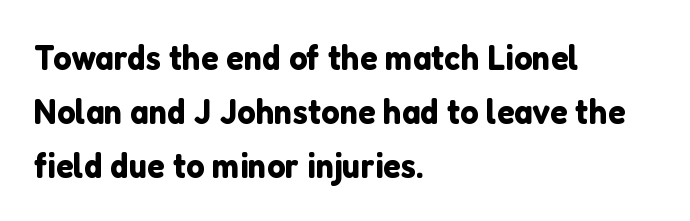
Q: Is the text italic (slanted)? A: No, it is upright.
Q: Is the typeface a serif or a sans-serif typeface? A: Sans-serif.
Q: Is the text underlined? A: No.
Q: How is the paragraph aligned? A: Left-aligned.
Q: Is the spacing between letters normal or unusually wide? A: Normal.
Q: Is the spacing between lines tight, normal or loose? A: Normal.
Q: Width (condensed, normal, or wide)? A: Normal.
Q: Stroke contrast? A: Low.
Q: x-height? A: Medium.
Q: Monospaced? A: No.
